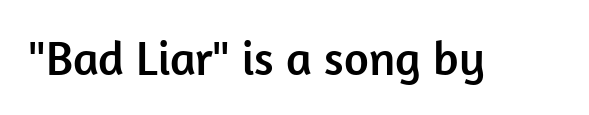
Inter-character spacing is left at the font's built-in metrics. The typography opts for an upright posture over an oblique one. Underline: absent. What kind of face is this? One without serifs — a sans. You could not count columns in this text — the font is proportionally spaced.
